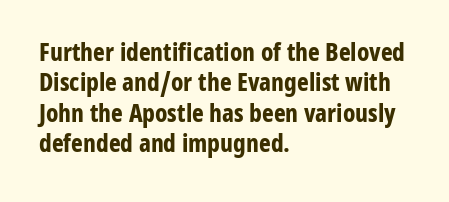
The image shows 25 px bold type, upright; set left-aligned, line spacing 1.22x, normal letter spacing, not underlined.
